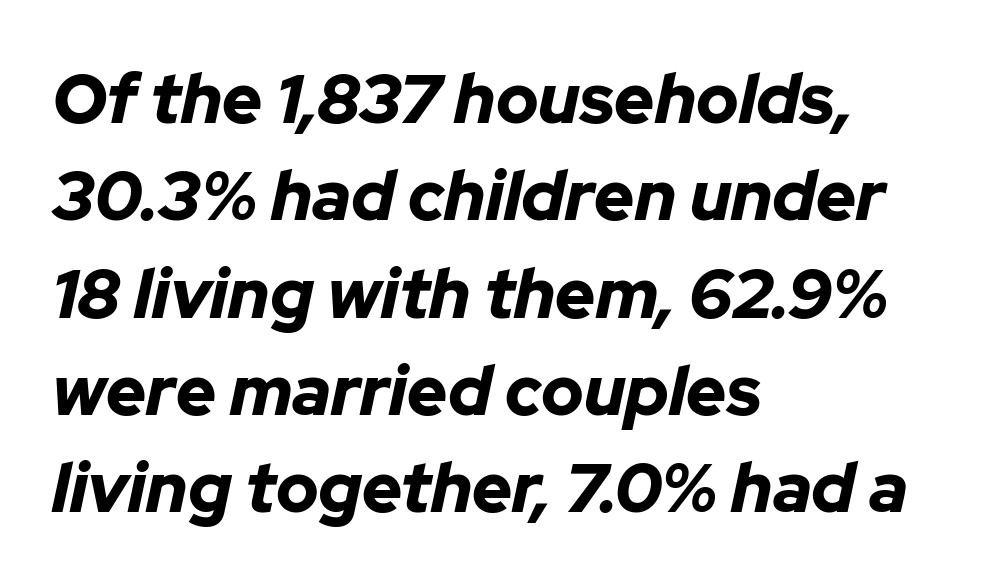
Check under the words: just untouched page. Do the characters align in a grid? No, the font is proportional. I'd describe the lettering as bold — thick and assertive. A classic flush-left, rag-right setting is used for this passage. The typography opts for an oblique posture over an upright one. Observe the ordinary spacing: letters are neighbours, not strangers.
